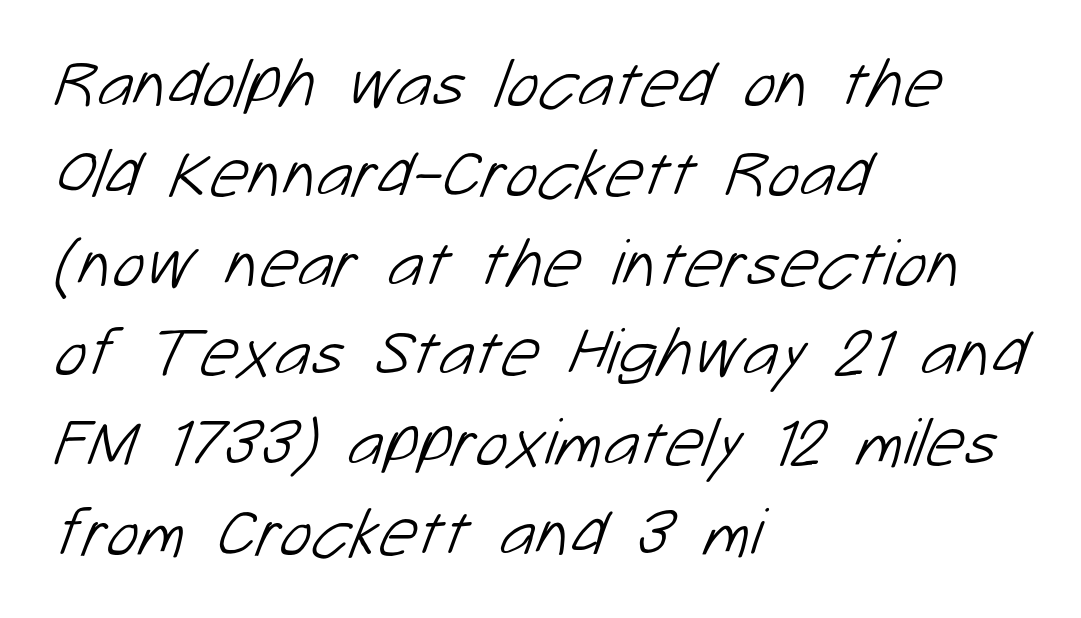
Q: Is the text bold? A: No.
Q: Is the typeface a serif or a sans-serif typeface? A: Sans-serif.
Q: Is the text underlined? A: No.
Q: How is the paragraph aligned? A: Left-aligned.
Q: Is the spacing between letters normal or unusually wide? A: Normal.
Q: Is the spacing between lines tight, normal or loose? A: Normal.
Q: Width (condensed, normal, or wide)? A: Normal.
Q: Stroke contrast? A: Low.
Q: x-height? A: Medium.
Q: Monospaced? A: No.
